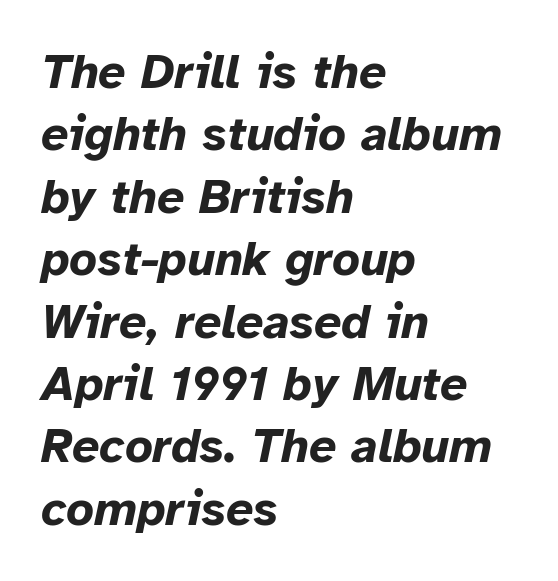
Bare-footed words on every line. Spacing between characters is what you'd get straight out of the box. Each line starts at the same left margin while the right side varies. Every letter is thick-stroked: bold, no question. Does the leading feel generous? No, just average. The rendering uses natural spacing where letterforms have individual widths.
